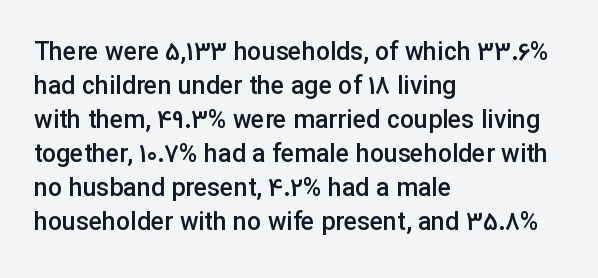
Do the letters lean? They stand straight. Set as a demibold, roughly 600 on the weight scale. Interline gaps are of average width in this sample. Has an underline been added? It has not. In CSS terms this would be text-align: left. The passage shown has conventional tracking throughout.
